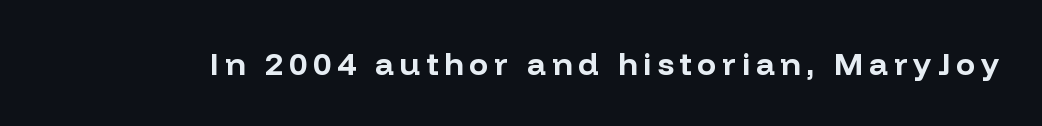
Q: Is the text bold? A: Yes.
Q: Is the text italic (slanted)? A: No, it is upright.
Q: Is the typeface a serif or a sans-serif typeface? A: Sans-serif.
Q: Is the text underlined? A: No.
Q: Width (condensed, normal, or wide)? A: Normal.
Q: Stroke contrast? A: Low.
Q: x-height? A: Medium.
Q: Monospaced? A: No.
